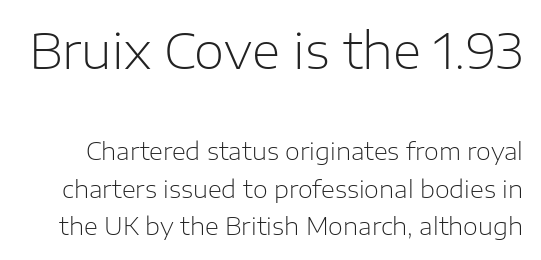
Here the designer chose a conventional face with non-uniform glyph widths. Unlike italic type, these characters show no tilt at all. The foot of each line stays bare and open. Stem width sits at or under what a default text font uses. Unlike a traditional serif, this face leaves its strokes unadorned. Honestly, the letter spacing is just normal — you wouldn't notice it.
